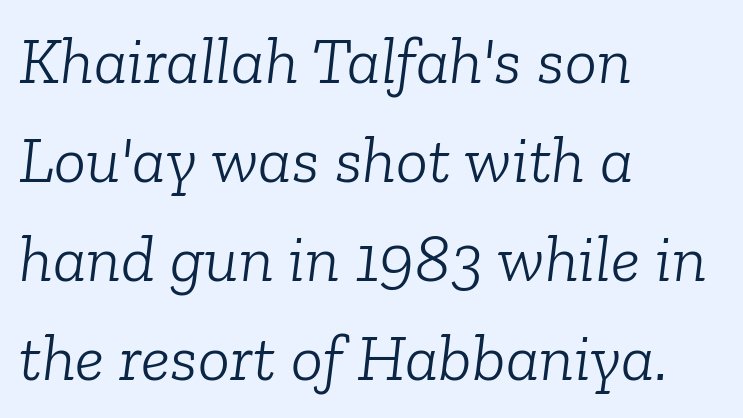
The image shows 67 px light serif type, italic (leaning right); set left-aligned, normal line spacing (1.48x), normal letter spacing, not underlined; low stroke contrast and a medium x-height.
